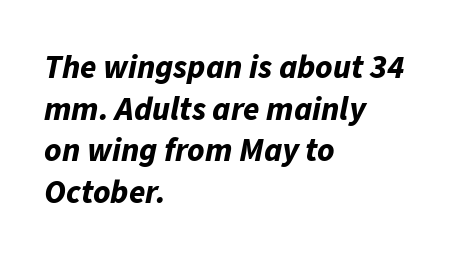
Q: Is the text bold? A: Yes.
Q: Is the text italic (slanted)? A: Yes, it leans right by about 11 degrees.
Q: Is the text underlined? A: No.
Q: How is the paragraph aligned? A: Left-aligned.
Q: Is the spacing between letters normal or unusually wide? A: Normal.
Q: Is the spacing between lines tight, normal or loose? A: Normal.
Q: Width (condensed, normal, or wide)? A: Normal.
Q: Stroke contrast? A: Low.
Q: x-height? A: Medium.
Q: Monospaced? A: No.
